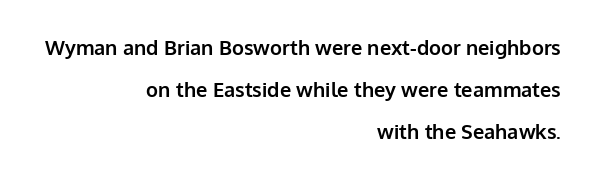
Q: Is the text bold? A: Yes.
Q: Is the text italic (slanted)? A: No, it is upright.
Q: Is the text underlined? A: No.
Q: How is the paragraph aligned? A: Right-aligned.
Q: Is the spacing between letters normal or unusually wide? A: Normal.
Q: Is the spacing between lines tight, normal or loose? A: Loose.
